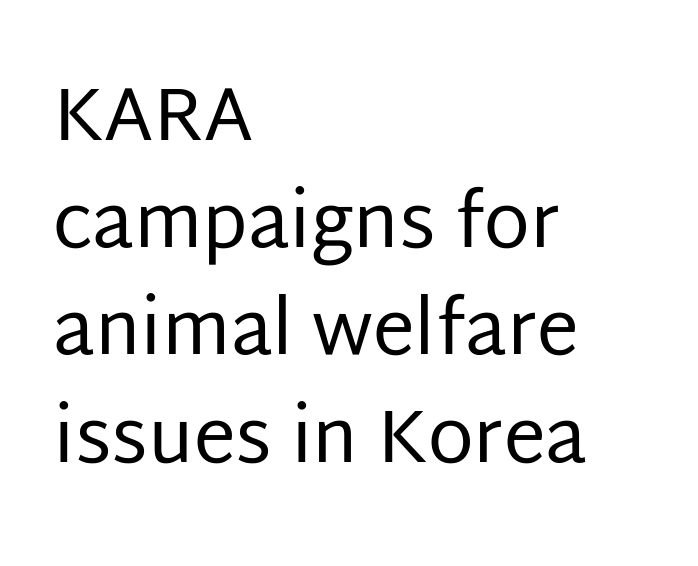
Between one letter and the next there's only the usual sliver of space. The gap between lines stays unmarked. Notice how the passage keeps a crisp vertical edge on the left only. Stems here are at most as thick as an everyday book face. Interline gaps are of average width in this sample.
